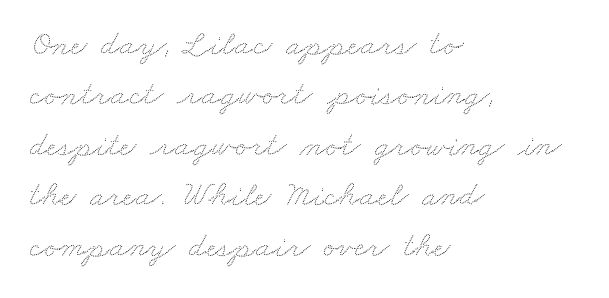
The image shows 35 px wide type; set left-aligned, normal line spacing (1.44x), normal letter spacing, not underlined; low stroke contrast and a small x-height.
